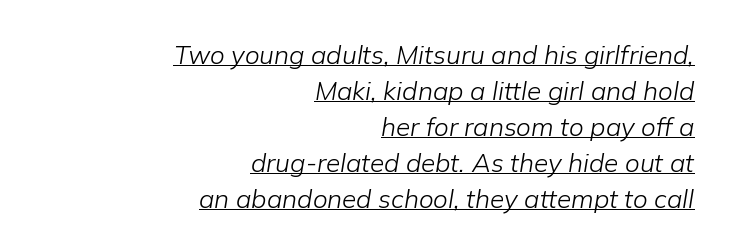
{"italic": "yes", "lean": "right", "slant_degrees": 9, "bold": "no", "underline": "yes", "align": "right", "line_spacing": "normal", "line_spacing_ratio": 1.38, "letter_spacing": "normal", "letter_spacing_em": 0.0, "glyph_px": 26}
